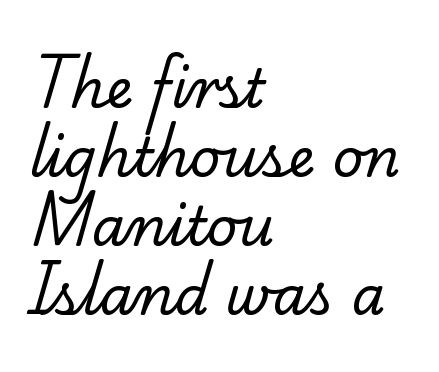
The image shows 54 px regular-weight type; set left-aligned, normal line spacing (1.28x), normal letter spacing, not underlined; low stroke contrast and a small x-height.
